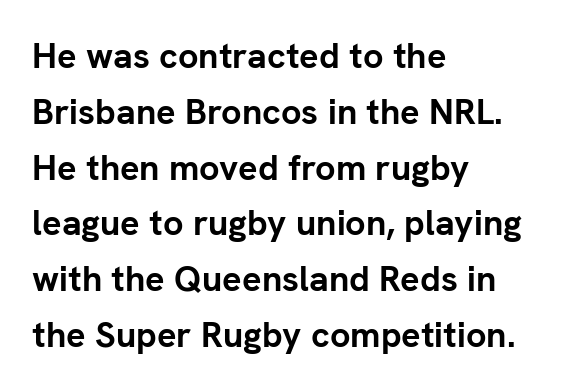
Proportional: the letters do not fall into vertical columns. Students, observe: this is what conventionally led text looks like. The font family rendered here belongs to the sans-serif group. This rendering uses left alignment, leaving the right contour irregular. The line texture is even and compact thanks to regular tracking. Characters remain perfectly vertical along every line.
